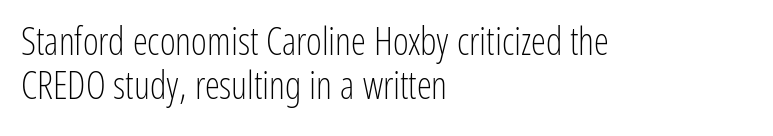
{"serif": "no", "italic": "no", "bold": "no", "weight": "light", "width": "condensed", "stroke_contrast": "low", "x_height": "medium", "monospaced": "no", "underline": "no", "align": "left", "line_spacing_ratio": 1.17, "letter_spacing": "normal", "letter_spacing_em": 0.0, "glyph_px": 38}
